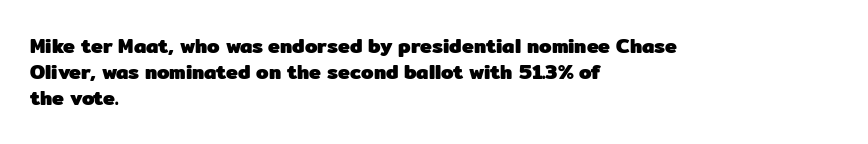
Q: Is the text bold? A: Yes.
Q: Is the text italic (slanted)? A: No, it is upright.
Q: Is the text underlined? A: No.
Q: How is the paragraph aligned? A: Left-aligned.
Q: Is the spacing between letters normal or unusually wide? A: Normal.
Q: Is the spacing between lines tight, normal or loose? A: Normal.
